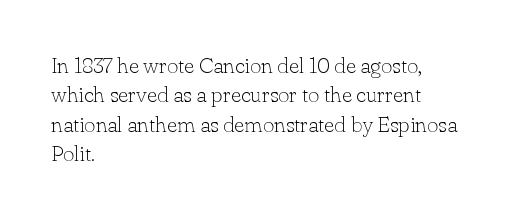
The image shows 22 px text type, upright; set left-aligned, normal line spacing (1.34x), normal letter spacing, not underlined.
